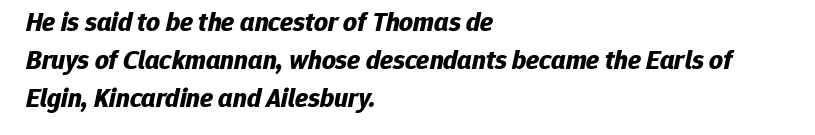
The image shows 27 px bold type, italic (leaning right); set left-aligned, normal line spacing (1.4x), normal letter spacing, not underlined.
